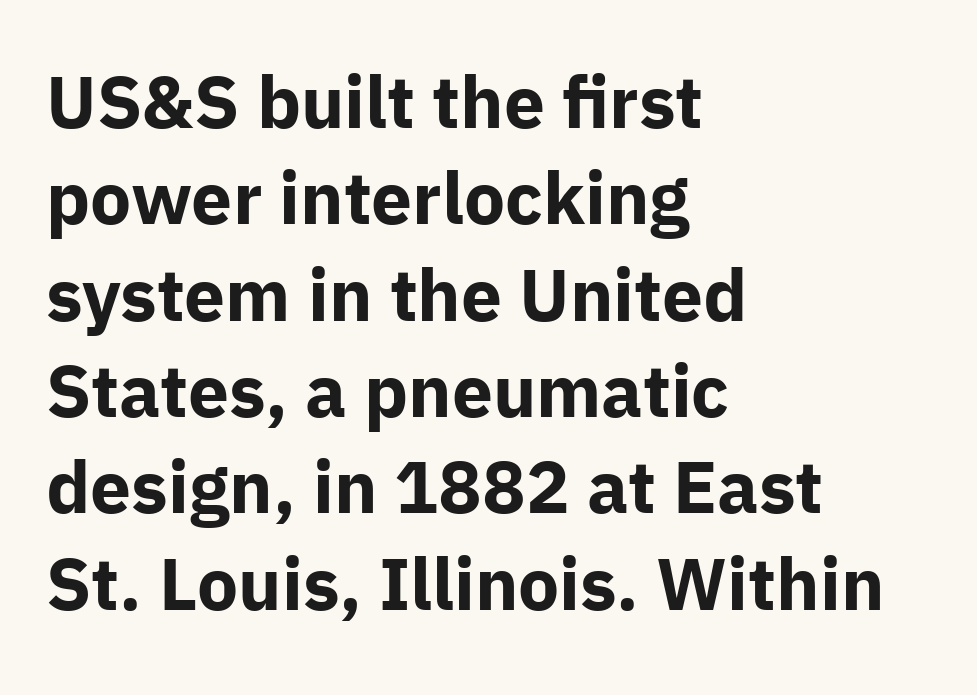
The image shows 73 px bold sans-serif type, upright; set left-aligned, normal line spacing (1.32x), normal letter spacing, not underlined; low stroke contrast and a medium x-height.
